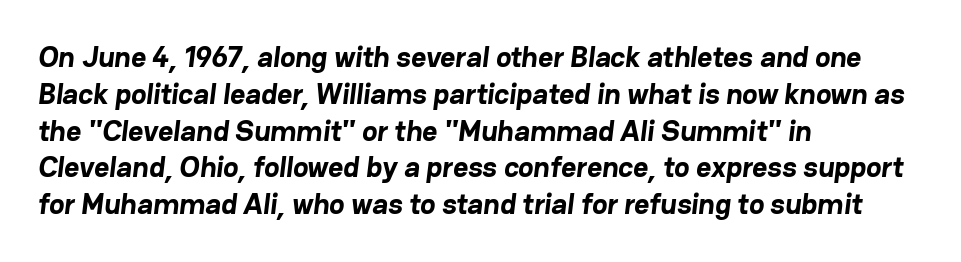
Q: Is the text bold? A: Yes.
Q: Is the typeface a serif or a sans-serif typeface? A: Sans-serif.
Q: Is the text underlined? A: No.
Q: How is the paragraph aligned? A: Left-aligned.
Q: Is the spacing between letters normal or unusually wide? A: Normal.
Q: Is the spacing between lines tight, normal or loose? A: Normal.
Q: Width (condensed, normal, or wide)? A: Normal.
Q: Stroke contrast? A: Low.
Q: x-height? A: Medium.
Q: Monospaced? A: No.
